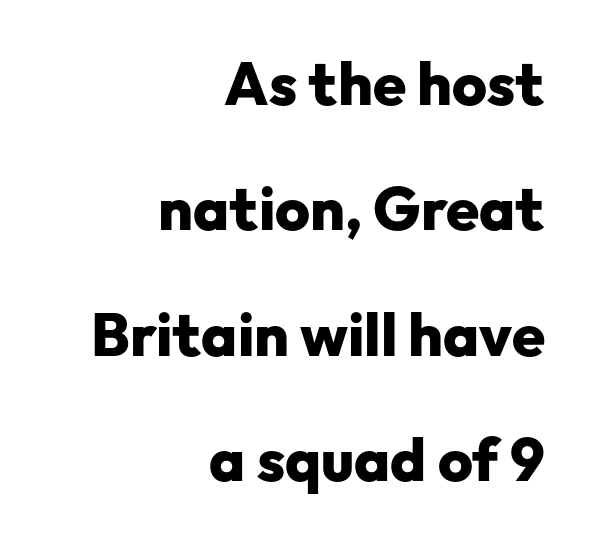
The rendering uses a bold face; every stroke is thick and dark. Character widths vary here, with narrow letters taking less room than wide ones. Vertical spacing — loose. The zone under the glyphs is completely vacant. The font's upright variant was chosen for this text. Each word holds together tightly as a unit, with standard inter-letter gaps.
